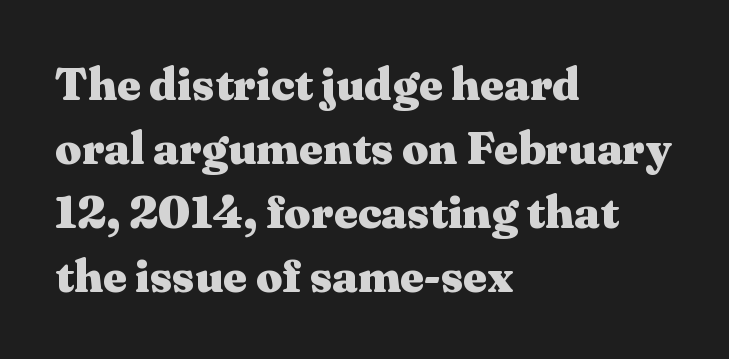
Letter spacing: default. Proportional: the letters do not fall into vertical columns. When letters stand straight like this, we call the style roman or upright. The font family rendered here belongs to the serif group. Normally led — the rows are evenly, conventionally spaced. Lines of text with bare space underneath.
